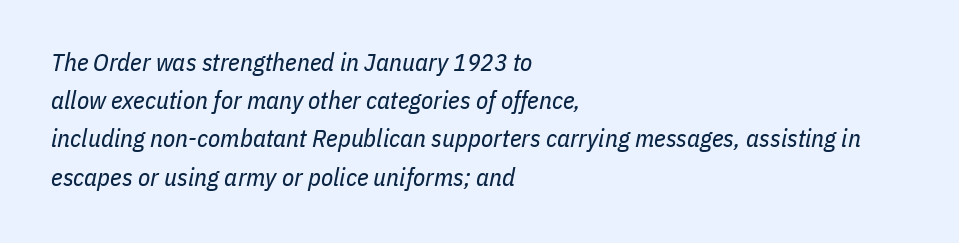
The image shows 25 px text type, italic (leaning right); set left-aligned, normal line spacing (1.53x), normal letter spacing, not underlined.
